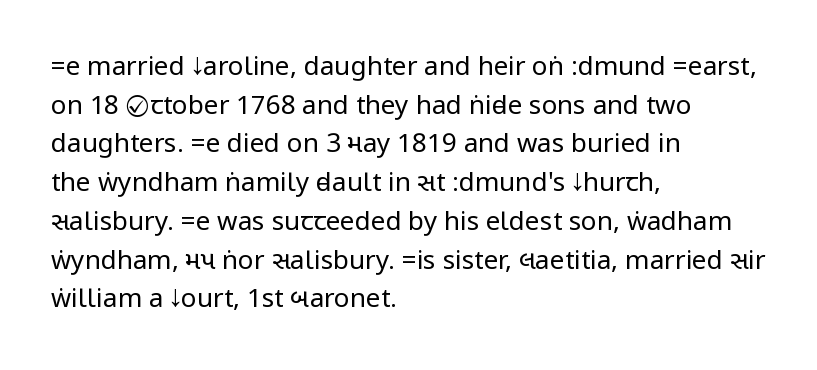
The image shows 26 px text type, upright; set left-aligned, normal line spacing (1.49x), normal letter spacing, not underlined.
